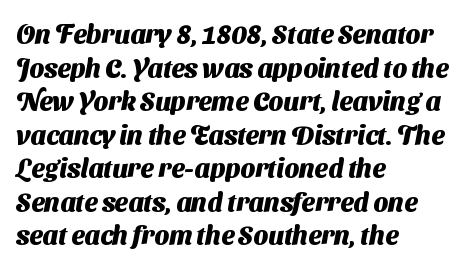
The image shows 26 px bold type; set left-aligned, normal line spacing (1.29x), normal letter spacing, not underlined.
